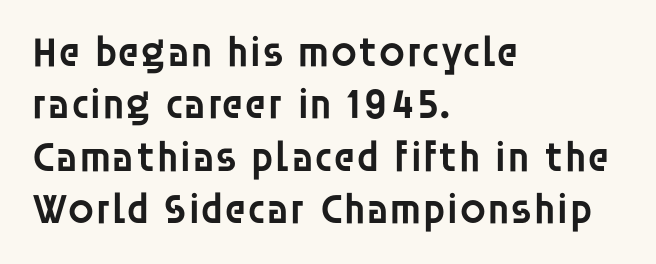
Q: Is the text bold? A: Semi-bold.
Q: Is the text italic (slanted)? A: No, it is upright.
Q: Is the typeface a serif or a sans-serif typeface? A: Sans-serif.
Q: Is the text underlined? A: No.
Q: How is the paragraph aligned? A: Left-aligned.
Q: Is the spacing between letters normal or unusually wide? A: Normal.
Q: Width (condensed, normal, or wide)? A: Normal.
Q: Stroke contrast? A: Low.
Q: x-height? A: Large.
Q: Monospaced? A: No.
